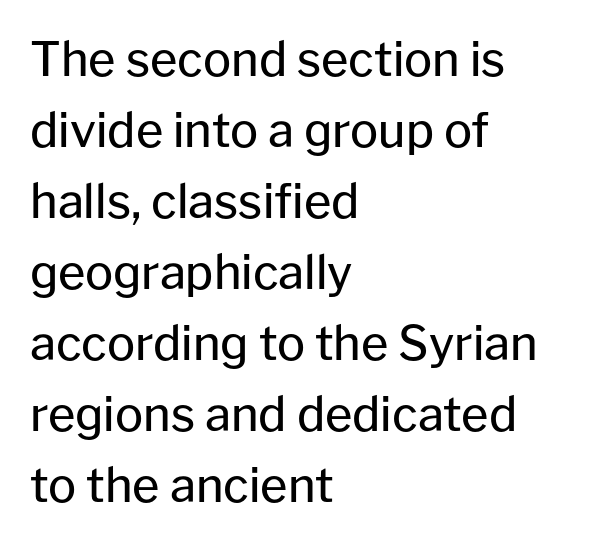
Q: Is the text bold? A: No.
Q: Is the text italic (slanted)? A: No, it is upright.
Q: Is the typeface a serif or a sans-serif typeface? A: Sans-serif.
Q: Is the text underlined? A: No.
Q: How is the paragraph aligned? A: Left-aligned.
Q: Is the spacing between letters normal or unusually wide? A: Normal.
Q: Is the spacing between lines tight, normal or loose? A: Normal.
Q: Width (condensed, normal, or wide)? A: Normal.
Q: Stroke contrast? A: Low.
Q: x-height? A: Medium.
Q: Monospaced? A: No.
